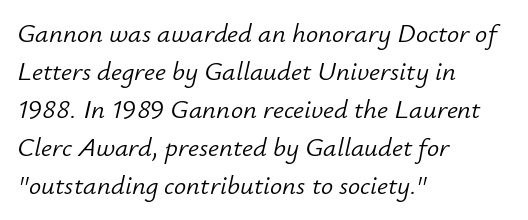
Q: Is the text bold? A: No.
Q: Is the text italic (slanted)? A: Yes, it leans right by about 12 degrees.
Q: Is the text underlined? A: No.
Q: How is the paragraph aligned? A: Left-aligned.
Q: Is the spacing between letters normal or unusually wide? A: Normal.
Q: Is the spacing between lines tight, normal or loose? A: Normal.
